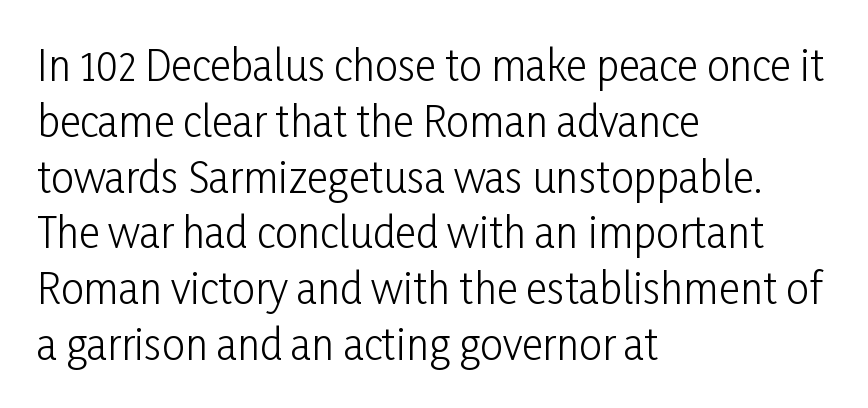
Q: Is the text bold? A: No.
Q: Is the text italic (slanted)? A: No, it is upright.
Q: Is the typeface a serif or a sans-serif typeface? A: Sans-serif.
Q: Is the text underlined? A: No.
Q: How is the paragraph aligned? A: Left-aligned.
Q: Is the spacing between letters normal or unusually wide? A: Normal.
Q: Is the spacing between lines tight, normal or loose? A: Normal.
Q: Width (condensed, normal, or wide)? A: Condensed.
Q: Stroke contrast? A: Low.
Q: x-height? A: Medium.
Q: Monospaced? A: No.
